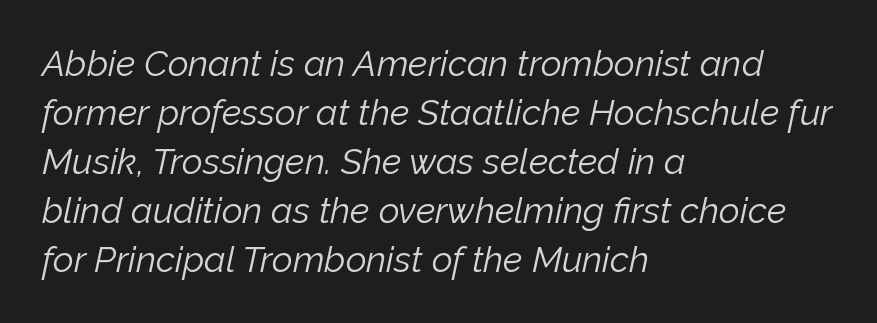
Nobody touched the tracking dial on this one. Whoever set this chose a conventional vertical rhythm. Each letter keeps its own natural width here, so spacing adapts to shape. The passage shown leans; its letterforms are oblique. Weight: not bold — regular or lighter. The setting favours the left margin, as ordinary paragraphs usually do.
